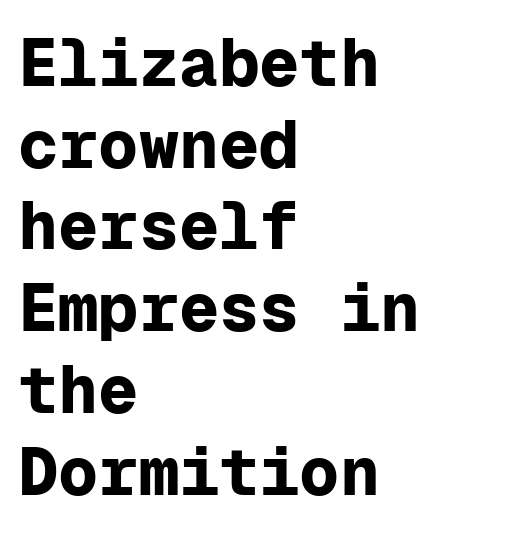
The image shows 67 px bold sans-serif type, upright, monospaced; set left-aligned, line spacing 1.22x, normal letter spacing, not underlined; low stroke contrast and a medium x-height.
